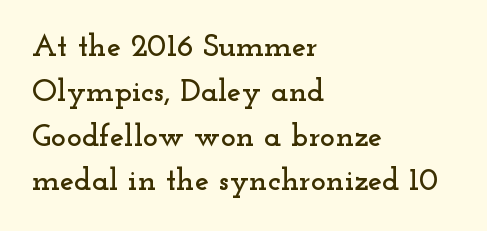
Characters remain perfectly vertical along every line. Summary of vertical rhythm: regular, with standard interline spacing. The passage shown is typeset with a serif family. A student would call this left alignment; a typographer would say flush left, rag right.
